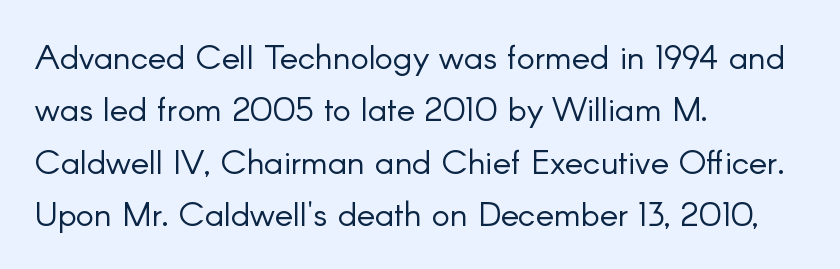
{"serif": "no", "italic": "no", "bold": "no", "weight": "light", "width": "normal", "stroke_contrast": "low", "x_height": "small", "monospaced": "no", "underline": "no", "align": "left", "line_spacing": "normal", "line_spacing_ratio": 1.54, "letter_spacing": "normal", "letter_spacing_em": 0.0, "glyph_px": 34}
